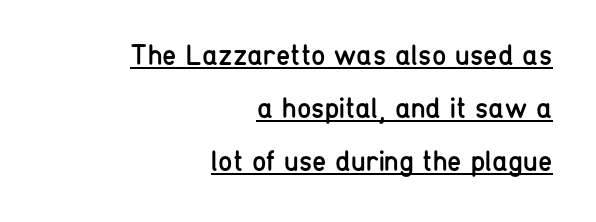
The image shows 29 px regular-weight, condensed sans-serif type, upright; set right-aligned, line spacing 1.83x, normal letter spacing, underlined; low stroke contrast and a medium x-height.
